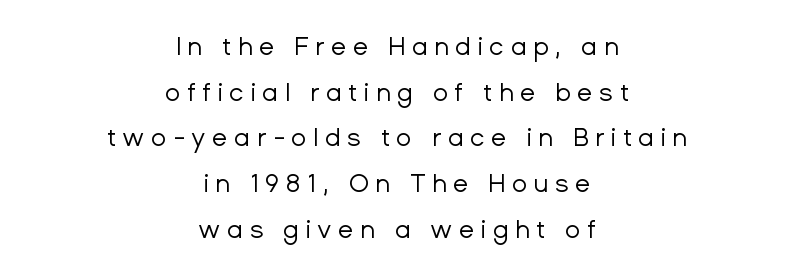
Q: Is the text bold? A: No.
Q: Is the text italic (slanted)? A: No, it is upright.
Q: Is the text underlined? A: No.
Q: How is the paragraph aligned? A: Centered.
Q: Is the spacing between letters normal or unusually wide? A: Unusually wide.
